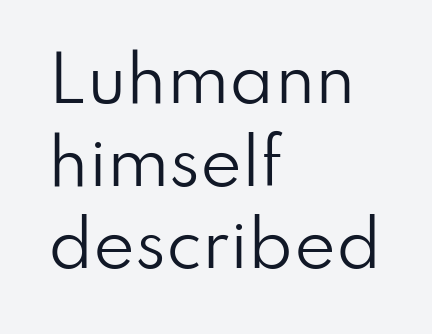
These lines are rendered in a variable-pitch font. The glyphs are unaccompanied by any horizontal stroke below them. Summary of vertical rhythm: regular, with standard interline spacing. Glyph-to-glyph distance matches everyday printed text.
